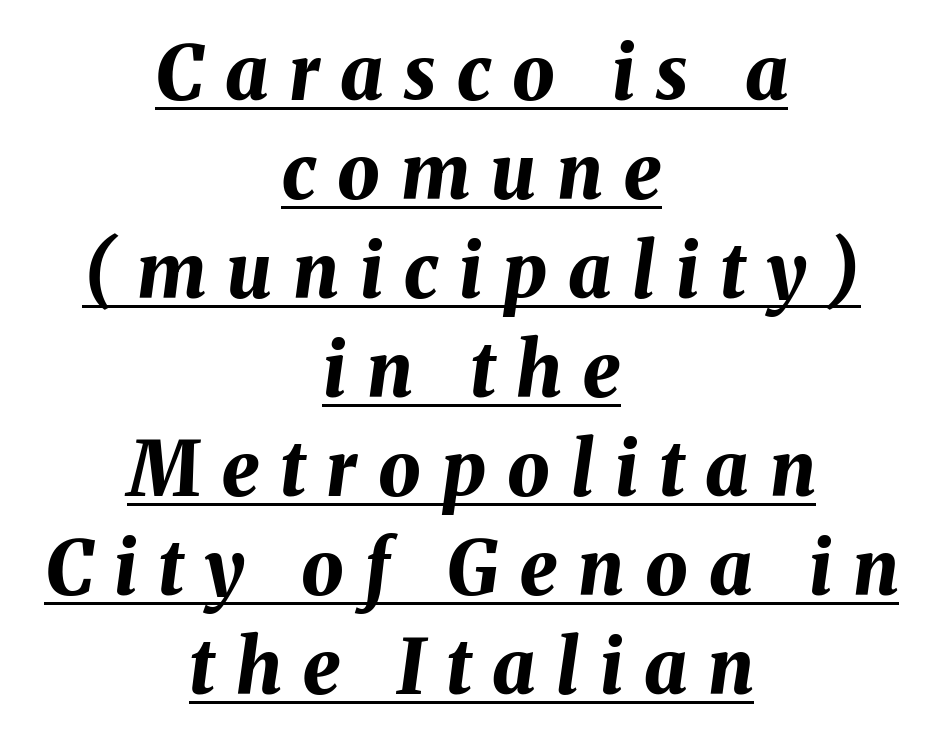
Q: Is the text bold? A: Yes.
Q: Is the text italic (slanted)? A: Yes, it leans right by about 8 degrees.
Q: Is the text underlined? A: Yes.
Q: How is the paragraph aligned? A: Centered.
Q: Is the spacing between letters normal or unusually wide? A: Unusually wide.
Q: Is the spacing between lines tight, normal or loose? A: Normal.
Q: Width (condensed, normal, or wide)? A: Normal.
Q: Stroke contrast? A: Medium.
Q: x-height? A: Medium.
Q: Monospaced? A: No.
